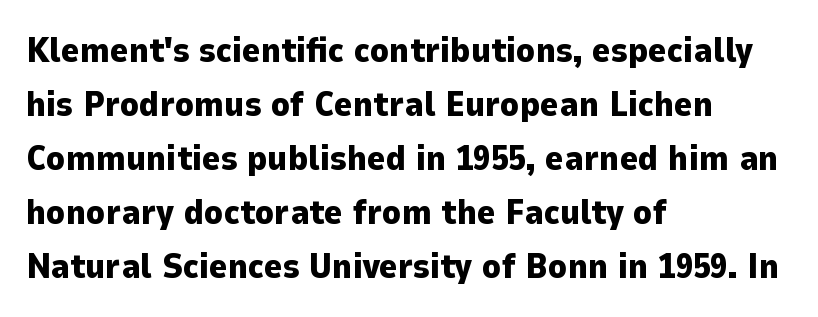
Q: Is the text bold? A: Yes.
Q: Is the text italic (slanted)? A: No, it is upright.
Q: Is the typeface a serif or a sans-serif typeface? A: Sans-serif.
Q: Is the text underlined? A: No.
Q: How is the paragraph aligned? A: Left-aligned.
Q: Is the spacing between letters normal or unusually wide? A: Normal.
Q: Is the spacing between lines tight, normal or loose? A: Normal.
Q: Width (condensed, normal, or wide)? A: Normal.
Q: Stroke contrast? A: Low.
Q: x-height? A: Medium.
Q: Monospaced? A: No.
